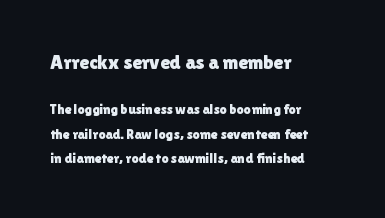
Q: Is the text italic (slanted)? A: No, it is upright.
Q: Is the text underlined? A: No.
Q: How is the paragraph aligned? A: Left-aligned.
Q: Is the spacing between letters normal or unusually wide? A: Normal.
Q: Which block of text is set in a larger size, the first (top) or the second (bottom)? A: The first (top) one.
